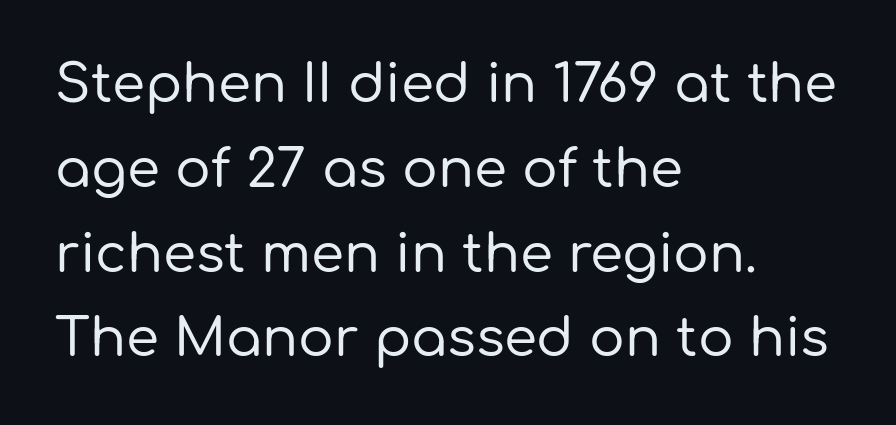
The image shows 53 px sans-serif type, upright; set left-aligned, normal line spacing (1.6x), normal letter spacing, not underlined; low stroke contrast and a medium x-height.
